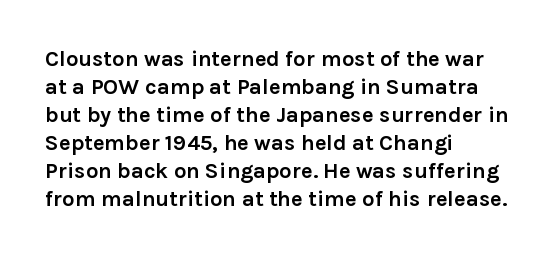
{"italic": "no", "bold": "yes", "underline": "no", "align": "left", "line_spacing": "normal", "line_spacing_ratio": 1.27, "letter_spacing": "normal", "letter_spacing_em": 0.0, "glyph_px": 22}
